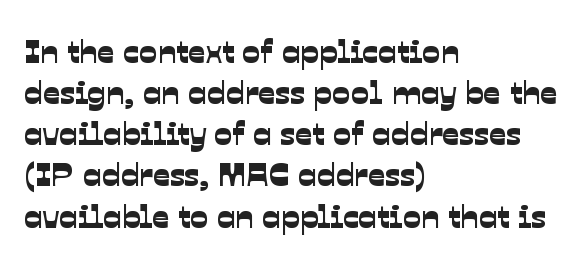
The typesetter chose a ragged-right arrangement here. These lines are composed in type without serifs. The passage shown has conventional tracking throughout. Varying glyph widths throughout — classic text-font behaviour.
